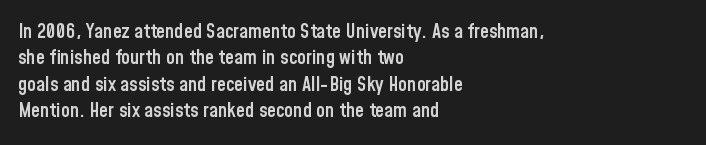
{"italic": "no", "bold": "semi", "underline": "no", "align": "left", "line_spacing": "normal", "line_spacing_ratio": 1.32, "letter_spacing": "normal", "letter_spacing_em": 0.0, "glyph_px": 20}
